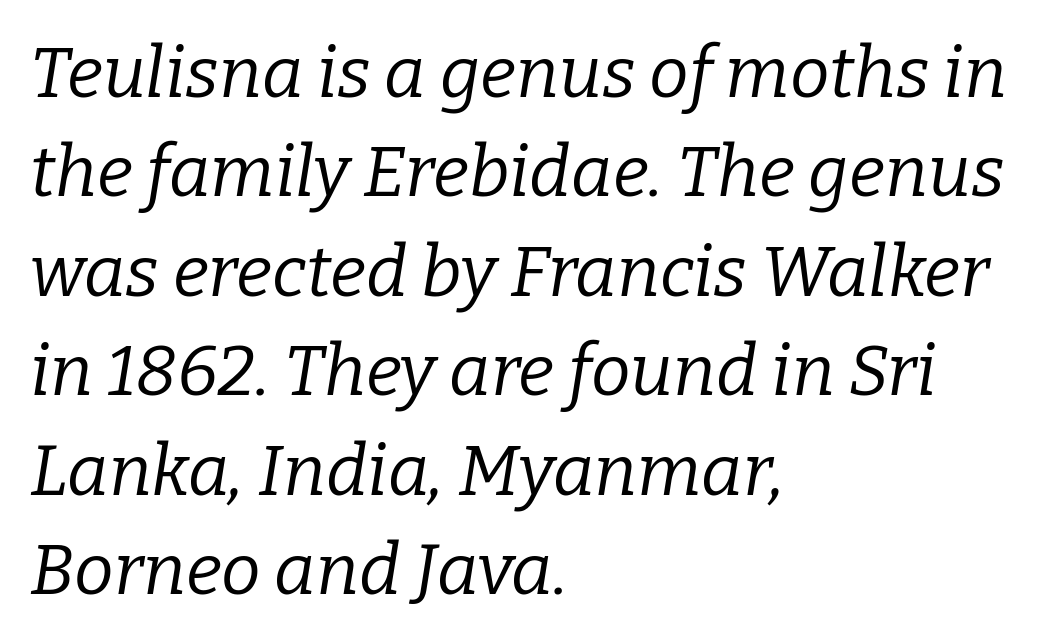
{"serif": "yes", "italic": "yes", "lean": "right", "slant_degrees": 9, "bold": "no", "weight": "regular", "width": "normal", "stroke_contrast": "low", "x_height": "medium", "monospaced": "no", "underline": "no", "align": "left", "line_spacing": "normal", "line_spacing_ratio": 1.4, "letter_spacing": "normal", "letter_spacing_em": 0.0, "glyph_px": 71}
